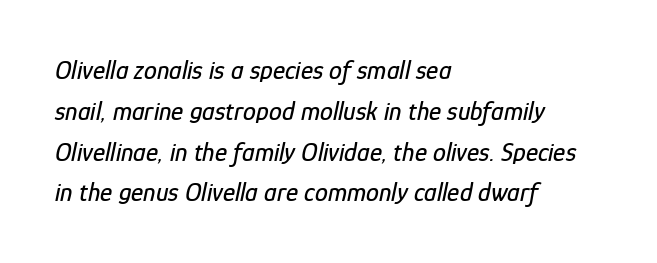
{"italic": "yes", "lean": "right", "slant_degrees": 12, "underline": "no", "align": "left", "line_spacing": "normal", "line_spacing_ratio": 1.57, "letter_spacing": "normal", "letter_spacing_em": 0.0, "glyph_px": 26}
